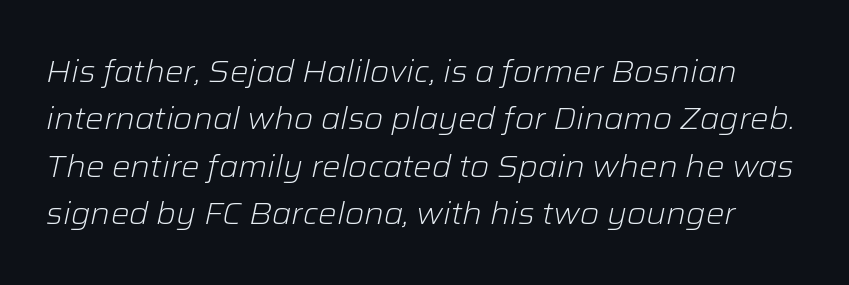
The image shows 31 px light type, italic (leaning right); set normal line spacing (1.53x), normal letter spacing, not underlined; low stroke contrast and a medium x-height.
